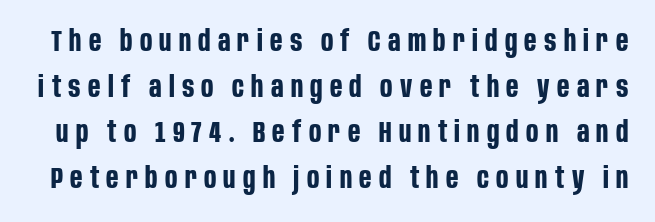
Q: Is the text bold? A: Yes.
Q: Is the text italic (slanted)? A: No, it is upright.
Q: Is the typeface a serif or a sans-serif typeface? A: Sans-serif.
Q: Is the text underlined? A: No.
Q: Is the spacing between letters normal or unusually wide? A: Unusually wide.
Q: Is the spacing between lines tight, normal or loose? A: Normal.
Q: Width (condensed, normal, or wide)? A: Condensed.
Q: Stroke contrast? A: Low.
Q: x-height? A: Large.
Q: Monospaced? A: No.
